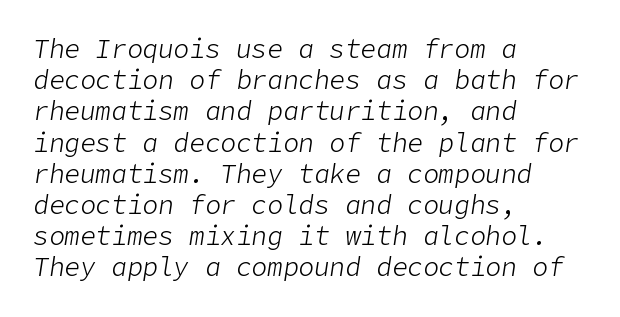
{"italic": "yes", "lean": "right", "slant_degrees": 9, "bold": "no", "underline": "no", "align": "left", "line_spacing_ratio": 1.2, "letter_spacing": "normal", "letter_spacing_em": 0.0, "glyph_px": 26}
